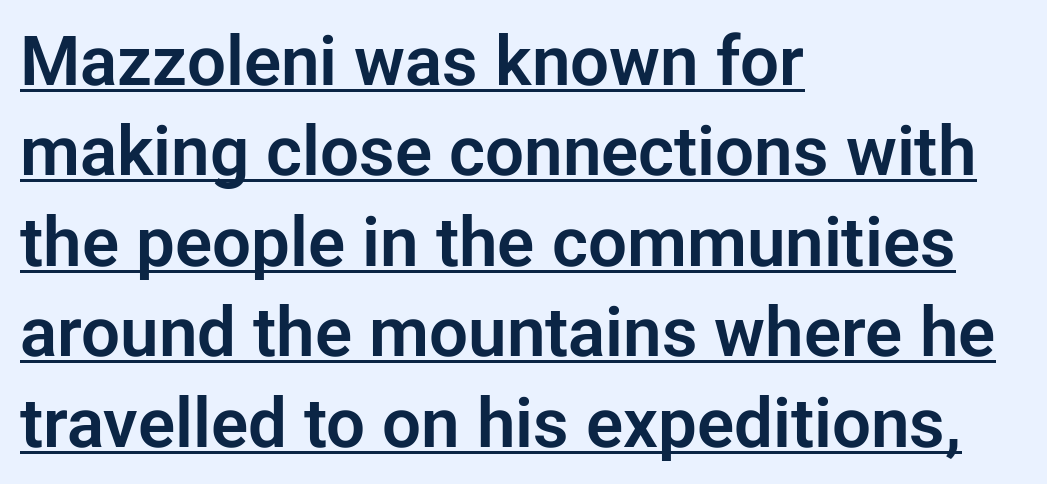
{"serif": "no", "italic": "no", "width": "normal", "stroke_contrast": "low", "x_height": "medium", "monospaced": "no", "underline": "yes", "align": "left", "line_spacing": "normal", "line_spacing_ratio": 1.31, "letter_spacing": "normal", "letter_spacing_em": 0.0, "glyph_px": 69}
